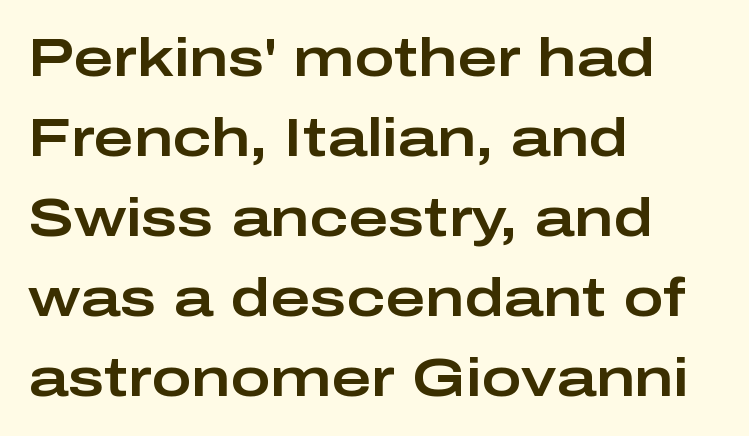
{"serif": "no", "italic": "no", "width": "wide", "stroke_contrast": "low", "x_height": "medium", "monospaced": "no", "underline": "no", "align": "left", "line_spacing": "normal", "line_spacing_ratio": 1.48, "letter_spacing": "normal", "letter_spacing_em": 0.0, "glyph_px": 54}
